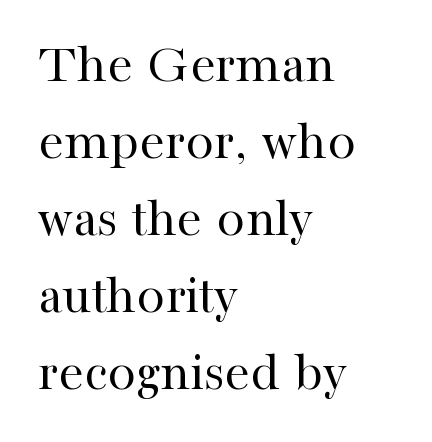
{"serif": "yes", "italic": "no", "bold": "no", "weight": "regular", "width": "normal", "stroke_contrast": "high", "x_height": "medium", "monospaced": "no", "underline": "no", "align": "left", "line_spacing": "normal", "line_spacing_ratio": 1.35, "letter_spacing": "normal", "letter_spacing_em": 0.0, "glyph_px": 57}
